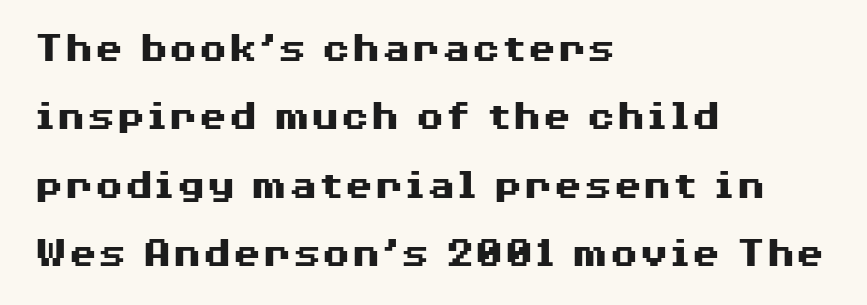
The image shows 43 px heavy, wide sans-serif type, upright; set left-aligned, normal line spacing (1.59x), normal letter spacing, not underlined; medium stroke contrast and a medium x-height.
